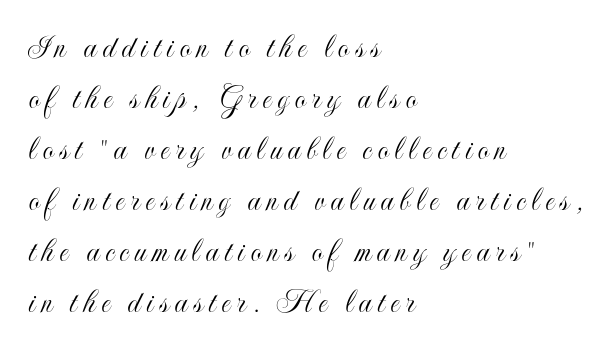
The image shows 34 px condensed type; set left-aligned, normal line spacing (1.5x), not underlined; a small x-height.
